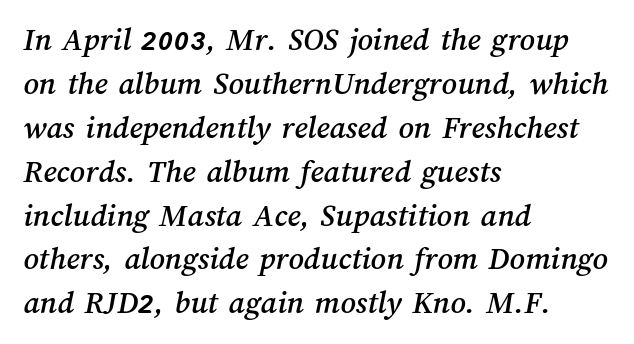
{"width": "normal", "stroke_contrast": "medium", "x_height": "medium", "monospaced": "no", "underline": "no", "align": "left", "line_spacing": "normal", "line_spacing_ratio": 1.33, "letter_spacing": "normal", "letter_spacing_em": 0.0, "glyph_px": 33}
